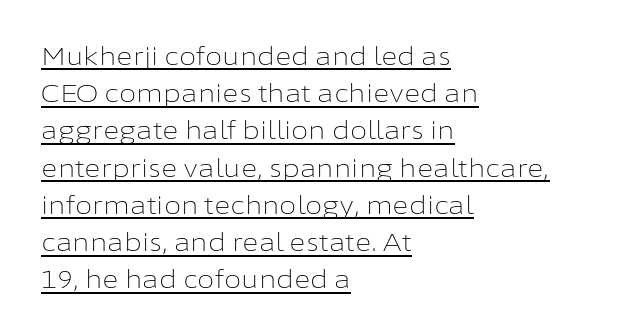
Q: Is the text bold? A: No.
Q: Is the text italic (slanted)? A: No, it is upright.
Q: Is the text underlined? A: Yes.
Q: How is the paragraph aligned? A: Left-aligned.
Q: Is the spacing between letters normal or unusually wide? A: Normal.
Q: Is the spacing between lines tight, normal or loose? A: Normal.
